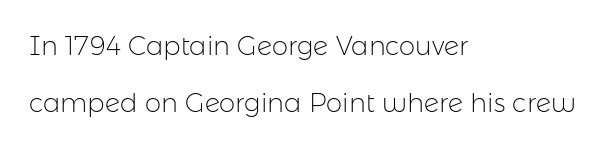
{"italic": "no", "bold": "no", "underline": "no", "align": "left", "line_spacing": "loose", "line_spacing_ratio": 2.18, "letter_spacing": "normal", "letter_spacing_em": 0.0, "glyph_px": 26}
